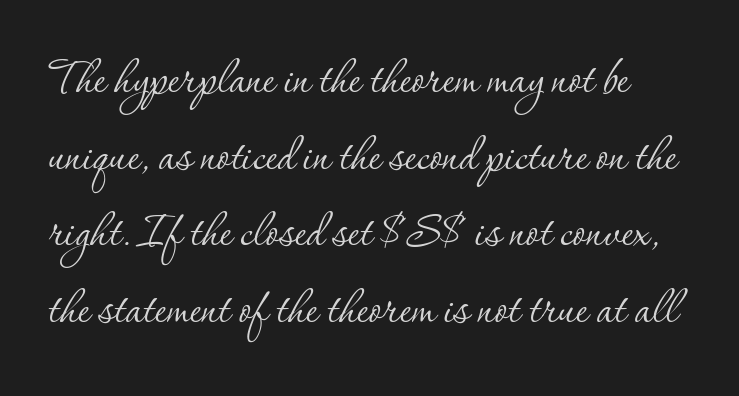
The image shows 59 px thin serif type; set normal line spacing (1.3x), normal letter spacing, not underlined; low stroke contrast and a small x-height.
